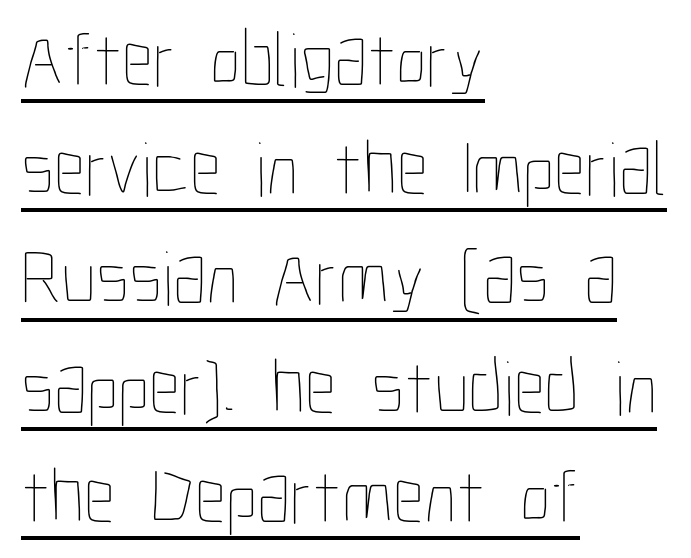
Compared with typical paragraphs, the rows here are spaced about the same. Here the designer chose a conventional face with non-uniform glyph widths. Short note: letters normally spaced. The passage is arranged the way most books set body copy — flush left. Nothing heavy about these letters — not bold at all.
